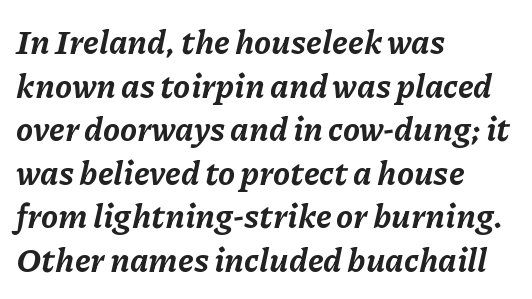
The image shows 34 px bold type, italic (leaning right); set left-aligned, normal line spacing (1.28x), normal letter spacing, not underlined; low stroke contrast and a medium x-height.
